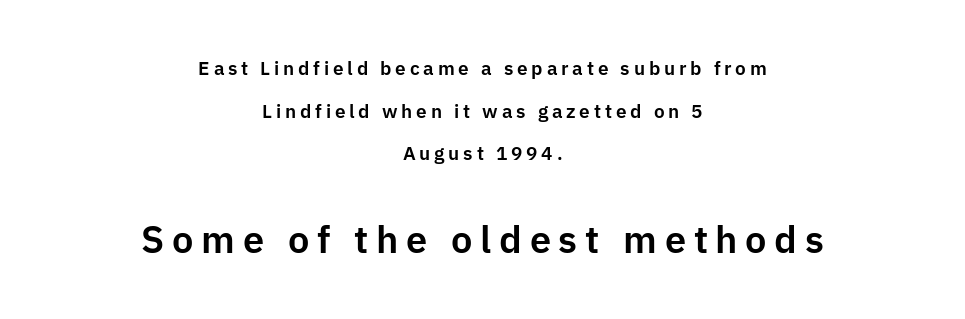
{"serif": "no", "italic": "no", "width": "normal", "stroke_contrast": "low", "x_height": "medium", "monospaced": "no", "underline": "no", "align": "center", "line_spacing": "loose", "line_spacing_ratio": 2.25, "letter_spacing": "wide", "letter_spacing_em": 0.2, "larger_block": "second", "size_ratio": 2.0, "glyph_px": 38}
